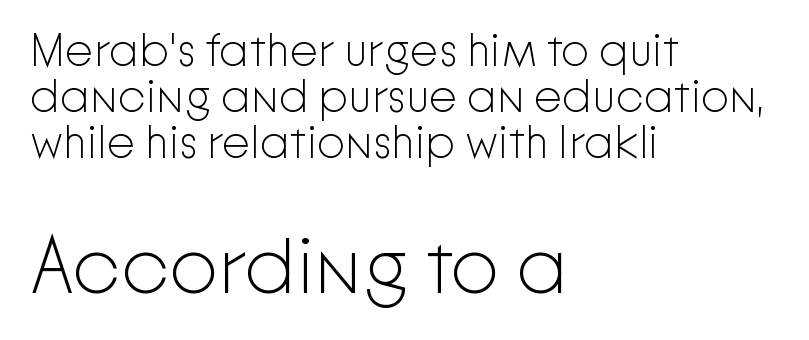
The image shows 78 px light sans-serif type, upright; set left-aligned, tight line spacing (1.02x), normal letter spacing, not underlined; the second (bottom) block is 1.73x larger; low stroke contrast and a medium x-height.
